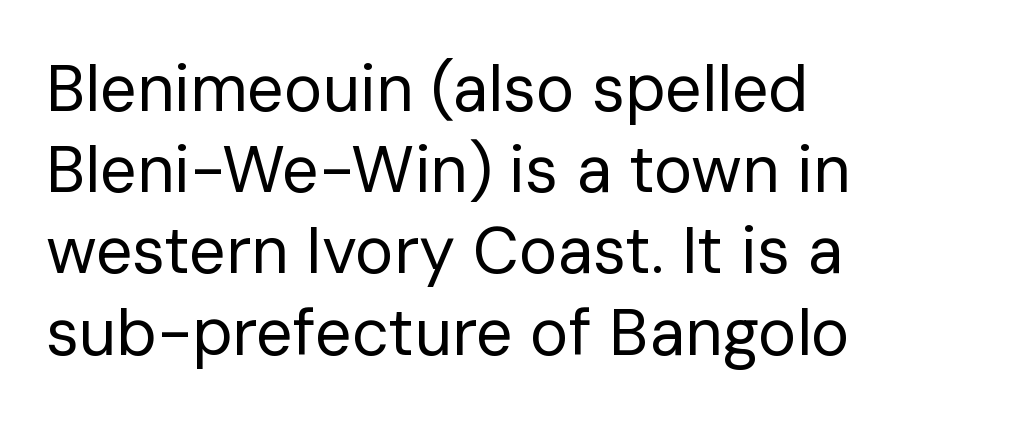
{"serif": "no", "italic": "no", "bold": "no", "weight": "regular", "width": "normal", "stroke_contrast": "low", "x_height": "medium", "monospaced": "no", "underline": "no", "align": "left", "line_spacing": "normal", "line_spacing_ratio": 1.25, "letter_spacing": "normal", "letter_spacing_em": 0.0, "glyph_px": 65}
